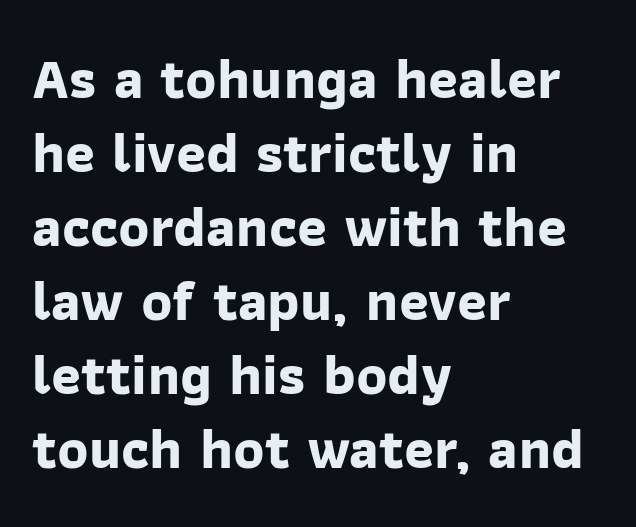
{"serif": "no", "bold": "yes", "weight": "bold", "width": "normal", "stroke_contrast": "low", "x_height": "medium", "monospaced": "no", "underline": "no", "align": "left", "line_spacing": "normal", "line_spacing_ratio": 1.3, "letter_spacing": "normal", "letter_spacing_em": 0.0, "glyph_px": 57}
